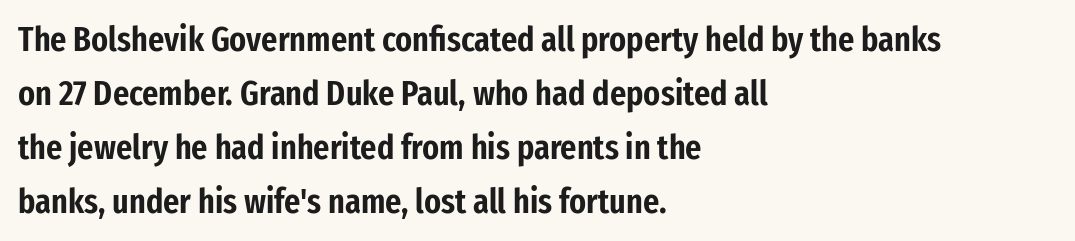
The passage shown stacks its lines at a standard gap. A typesetter would call this zero additional tracking. Does the lettering tilt? It doesn't — this is upright. Casual observation: everything's shoved over to the left. Check where the strokes stop: nothing finishes them off — pure sans.
